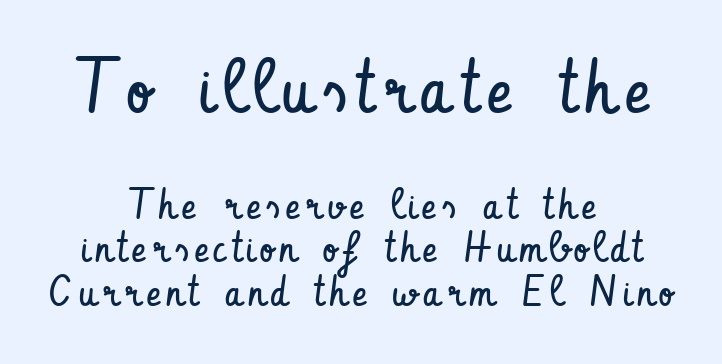
The image shows 75 px regular-weight, condensed sans-serif type, upright; set centered, tight line spacing (1.01x), not underlined; the first (top) block is 1.74x larger; low stroke contrast and a small x-height.
